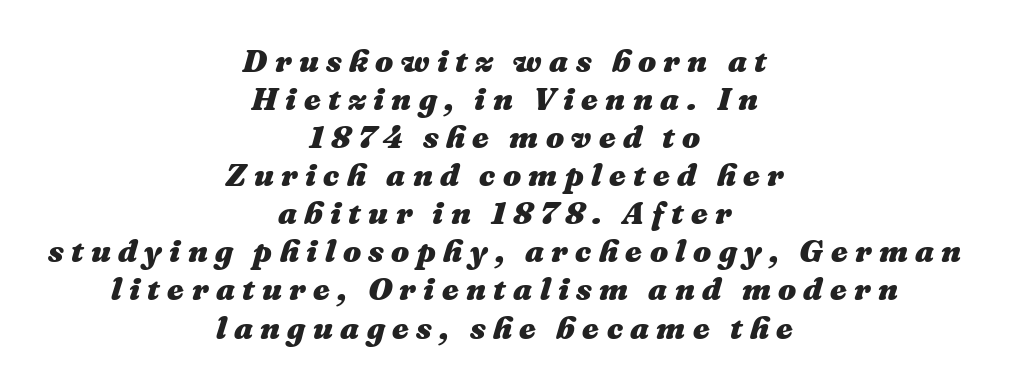
{"italic": "yes", "lean": "right", "slant_degrees": 16, "bold": "yes", "weight": "heavy", "width": "normal", "stroke_contrast": "medium", "x_height": "medium", "monospaced": "no", "underline": "no", "align": "center", "line_spacing_ratio": 1.19, "letter_spacing": "wide", "letter_spacing_em": 0.23, "glyph_px": 32}
